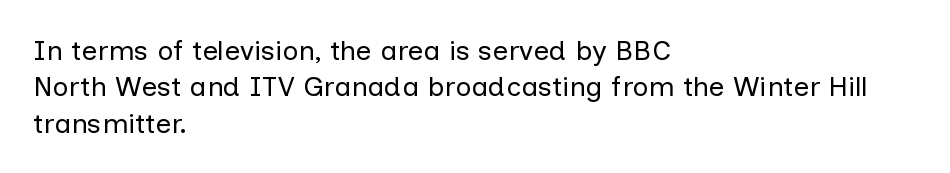
{"serif": "no", "italic": "no", "bold": "no", "weight": "regular", "width": "normal", "stroke_contrast": "low", "x_height": "medium", "monospaced": "no", "underline": "no", "align": "left", "line_spacing": "normal", "line_spacing_ratio": 1.3, "letter_spacing": "normal", "letter_spacing_em": 0.0, "glyph_px": 28}
